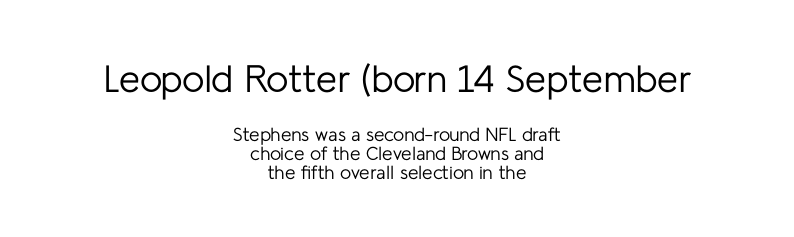
Plain, unruled lines of type. The letters in the upper block stand taller than those in the block below. The space between consecutive lines is stingy. Vertical strokes here are truly vertical. Each letter keeps its own natural width here, so spacing adapts to shape. The rag falls on both sides of this text block equally.
